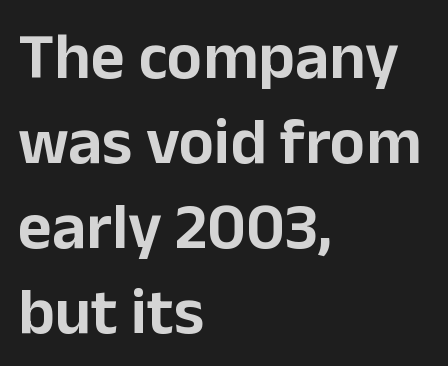
Clear beneath every line of the passage. Check where the strokes stop: nothing finishes them off — pure sans. The typesetter chose a ragged-right arrangement here. Posture: straight, roman, zero tilt. Here the designer chose a conventional face with non-uniform glyph widths.
